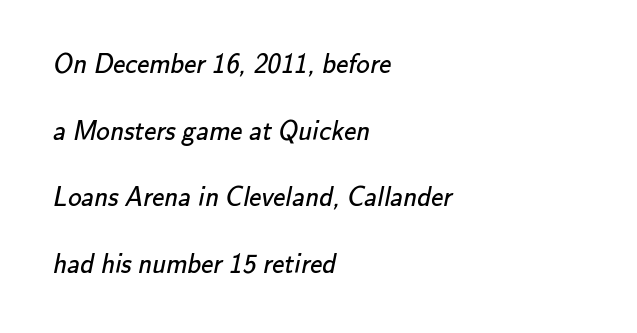
{"bold": "no", "underline": "no", "align": "left", "line_spacing": "loose", "line_spacing_ratio": 2.47, "letter_spacing": "normal", "letter_spacing_em": 0.0, "glyph_px": 27}
